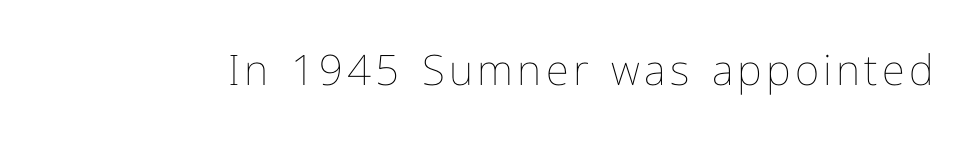
The image shows 42 px thin type, upright; set not underlined; low stroke contrast and a medium x-height.
